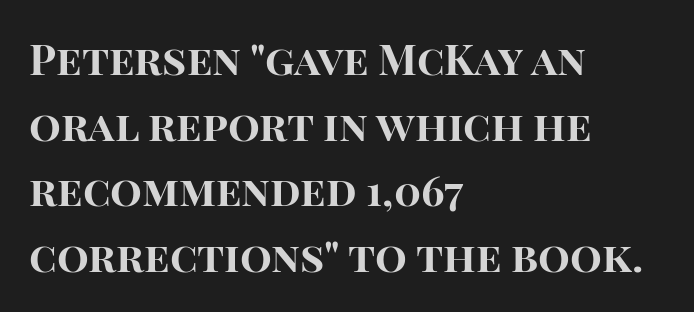
Q: Is the text bold? A: Yes.
Q: Is the text italic (slanted)? A: No, it is upright.
Q: Is the typeface a serif or a sans-serif typeface? A: Sans-serif.
Q: Is the text underlined? A: No.
Q: How is the paragraph aligned? A: Left-aligned.
Q: Is the spacing between letters normal or unusually wide? A: Normal.
Q: Is the spacing between lines tight, normal or loose? A: Normal.
Q: Width (condensed, normal, or wide)? A: Normal.
Q: Stroke contrast? A: High.
Q: x-height? A: Large.
Q: Monospaced? A: No.
